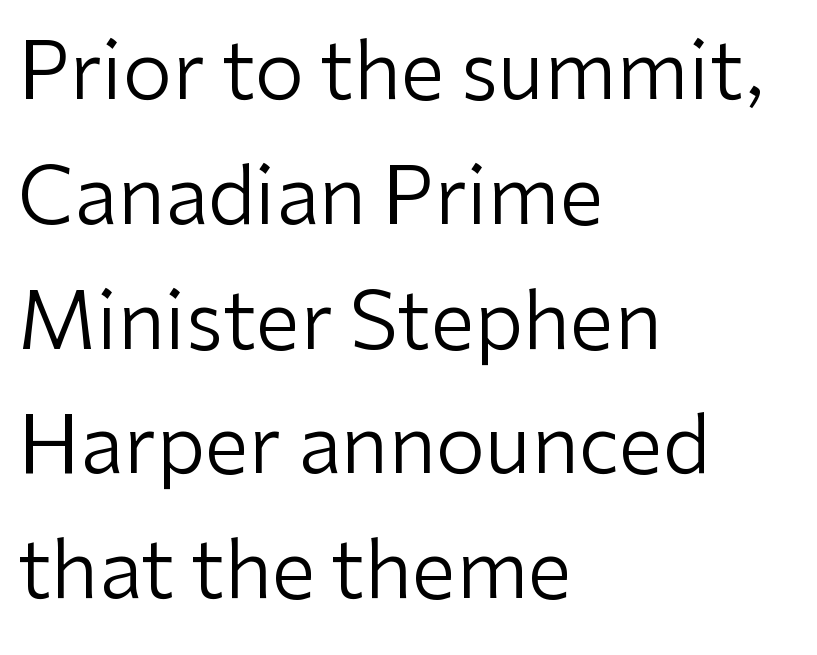
{"serif": "no", "italic": "no", "bold": "no", "weight": "regular", "width": "normal", "stroke_contrast": "low", "x_height": "medium", "monospaced": "no", "underline": "no", "align": "left", "line_spacing": "normal", "line_spacing_ratio": 1.58, "letter_spacing": "normal", "letter_spacing_em": 0.0, "glyph_px": 79}
